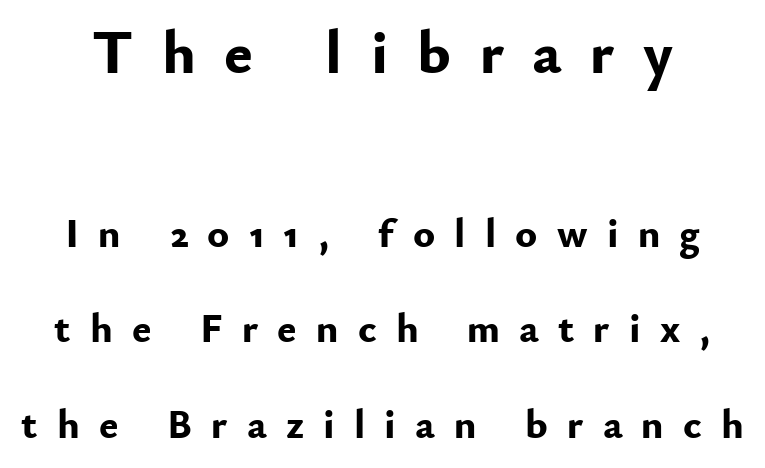
The image shows 61 px bold sans-serif type, upright; set loose line spacing (2.34x), unusually wide letter spacing (+0.47 em), not underlined; the first (top) block is 1.49x larger; low stroke contrast and a small x-height.
